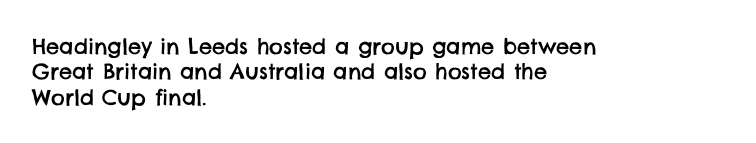
Q: Is the text underlined? A: No.
Q: How is the paragraph aligned? A: Left-aligned.
Q: Is the spacing between letters normal or unusually wide? A: Normal.
